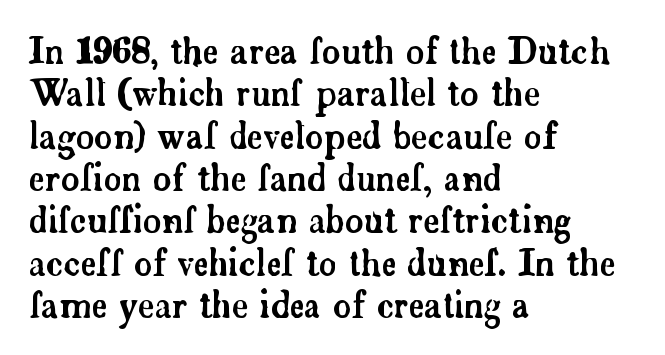
The image shows 35 px serif type, upright; set left-aligned, line spacing 1.21x, normal letter spacing, not underlined; low stroke contrast and a small x-height.
